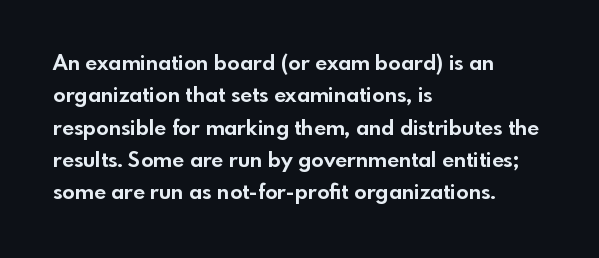
Unlike italic type, these characters show no tilt at all. Line starts are locked; line ends wander. Characters follow at the spacing the type designer built in. On the weight axis this lands at bold, roughly 700. The passage shown is not underscored anywhere.
